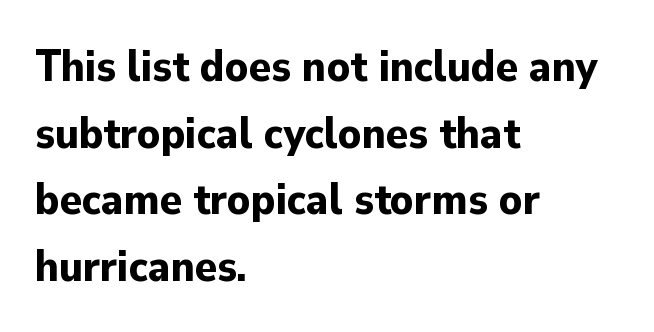
The baseline area is clear. Spacing verdict: proportional, widths tailored to each character. Nobody touched the tracking dial on this one. In CSS terms this would be text-align: left. Every stem runs plumb, perpendicular to the baseline. Font category for this specimen: sans-serif.
